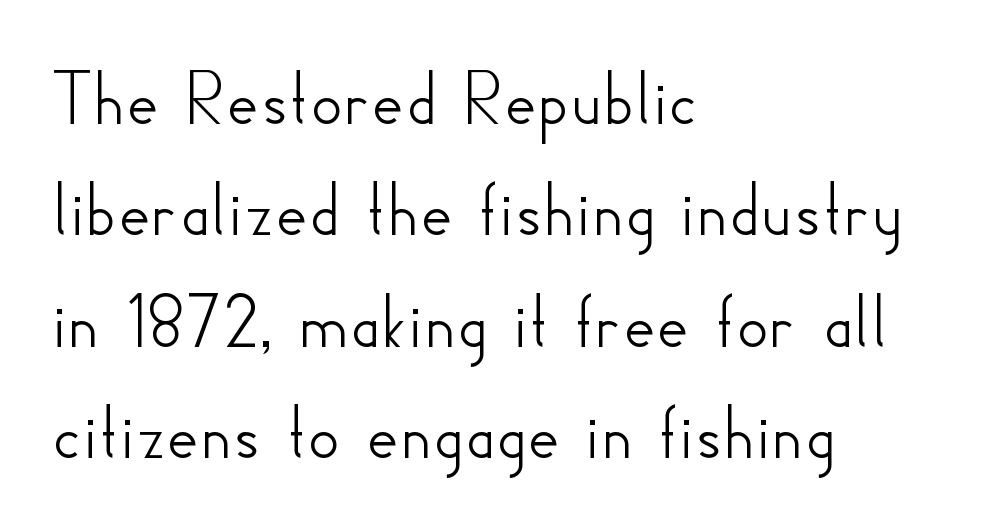
{"serif": "no", "italic": "no", "width": "normal", "stroke_contrast": "low", "x_height": "small", "monospaced": "no", "underline": "no", "align": "left", "line_spacing": "normal", "line_spacing_ratio": 1.41, "letter_spacing": "normal", "letter_spacing_em": 0.0, "glyph_px": 79}
